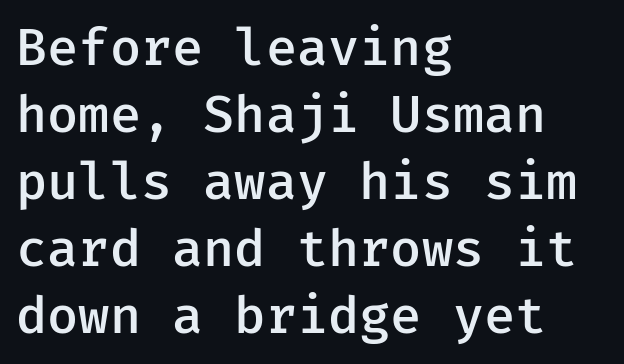
The image shows 52 px semibold sans-serif type, upright; set left-aligned, normal line spacing (1.29x), normal letter spacing, not underlined; low stroke contrast and a medium x-height.
